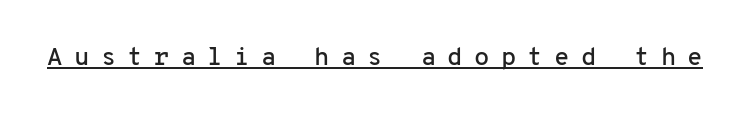
The image shows 25 px text type, upright; set unusually wide letter spacing (+0.45 em), underlined.
